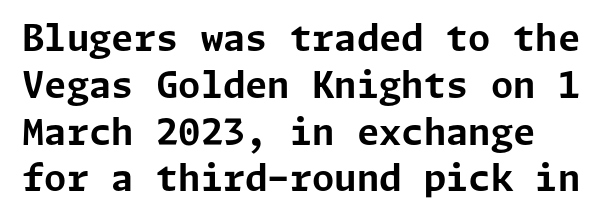
{"serif": "no", "italic": "no", "bold": "yes", "weight": "bold", "width": "normal", "stroke_contrast": "low", "x_height": "medium", "underline": "no", "line_spacing": "normal", "line_spacing_ratio": 1.3, "letter_spacing": "normal", "letter_spacing_em": 0.0, "glyph_px": 36}
